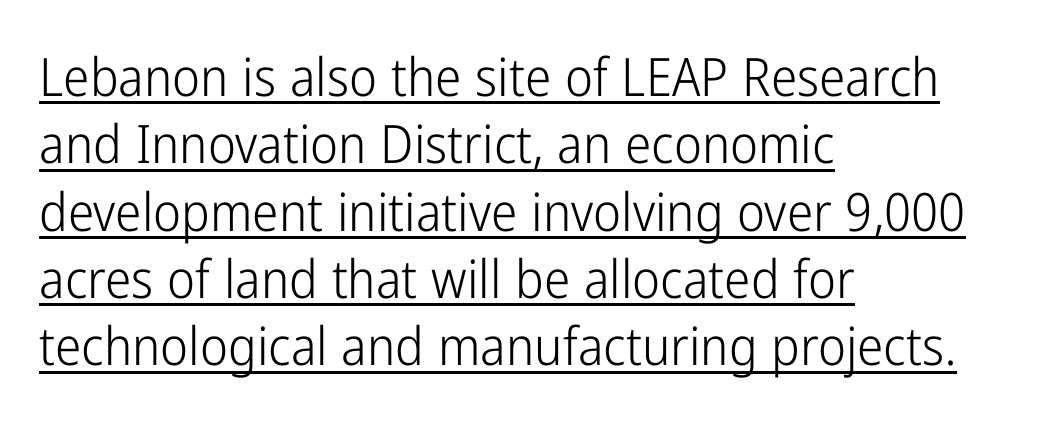
Teacher's note: observe the even left margin — that is flush-left alignment. This rendering leaves character spacing at its baseline value. The face looks like a standard text weight, possibly lighter. Notice how a bar underscores the lettering throughout.
